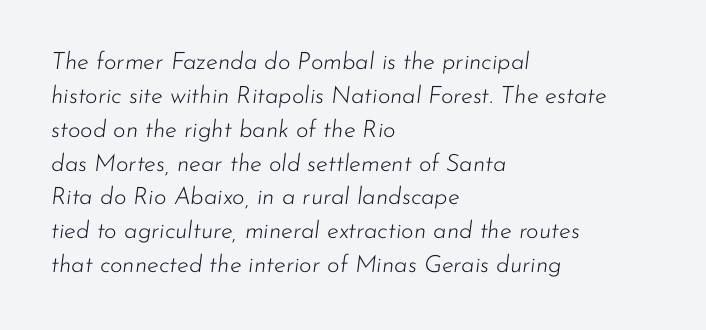
{"italic": "yes", "lean": "right", "slant_degrees": 7, "bold": "no", "underline": "no", "align": "left", "line_spacing": "normal", "line_spacing_ratio": 1.41, "letter_spacing": "normal", "letter_spacing_em": 0.0, "glyph_px": 24}
